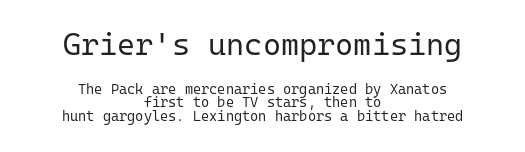
Nothing heavy about these letters — not bold at all. Fixed-width glyphs throughout — classic coding-font behaviour. The specimen omits any rule beneath the text block's lines. Each word holds together tightly as a unit, with standard inter-letter gaps. Ascenders rise straight up at ninety degrees.
